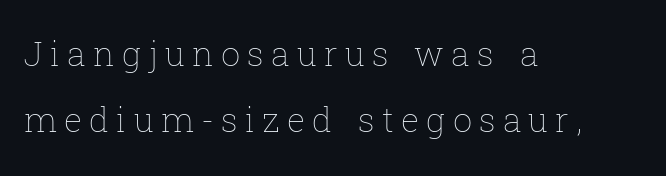
Q: Is the text bold? A: No.
Q: Is the text italic (slanted)? A: No, it is upright.
Q: Is the text underlined? A: No.
Q: How is the paragraph aligned? A: Left-aligned.
Q: Is the spacing between letters normal or unusually wide? A: Unusually wide.
Q: Is the spacing between lines tight, normal or loose? A: Loose.
Q: Width (condensed, normal, or wide)? A: Normal.
Q: Stroke contrast? A: Low.
Q: x-height? A: Medium.
Q: Monospaced? A: No.
